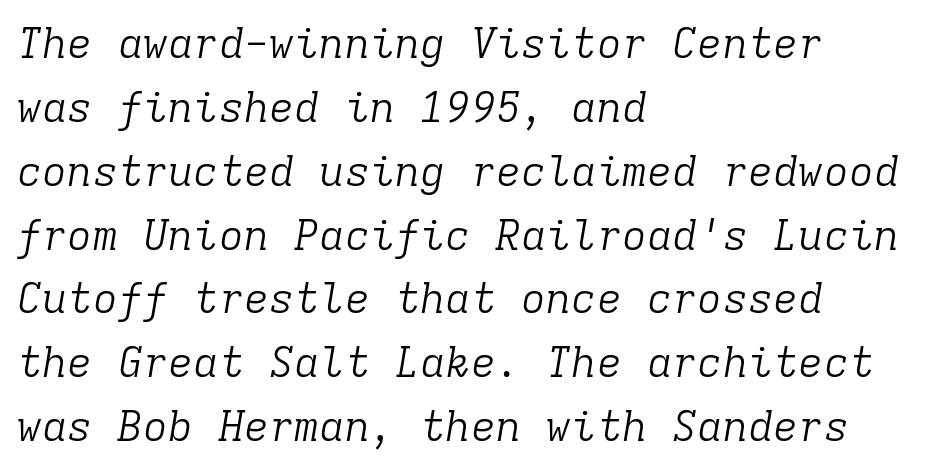
The image shows 42 px light serif type, italic (leaning right), monospaced; set left-aligned, normal line spacing (1.52x), normal letter spacing, not underlined; low stroke contrast and a medium x-height.
